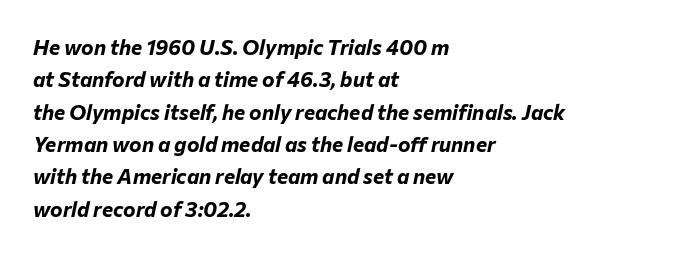
Q: Is the text bold? A: Yes.
Q: Is the text italic (slanted)? A: Yes, it leans right by about 12 degrees.
Q: Is the text underlined? A: No.
Q: How is the paragraph aligned? A: Left-aligned.
Q: Is the spacing between letters normal or unusually wide? A: Normal.
Q: Is the spacing between lines tight, normal or loose? A: Normal.
